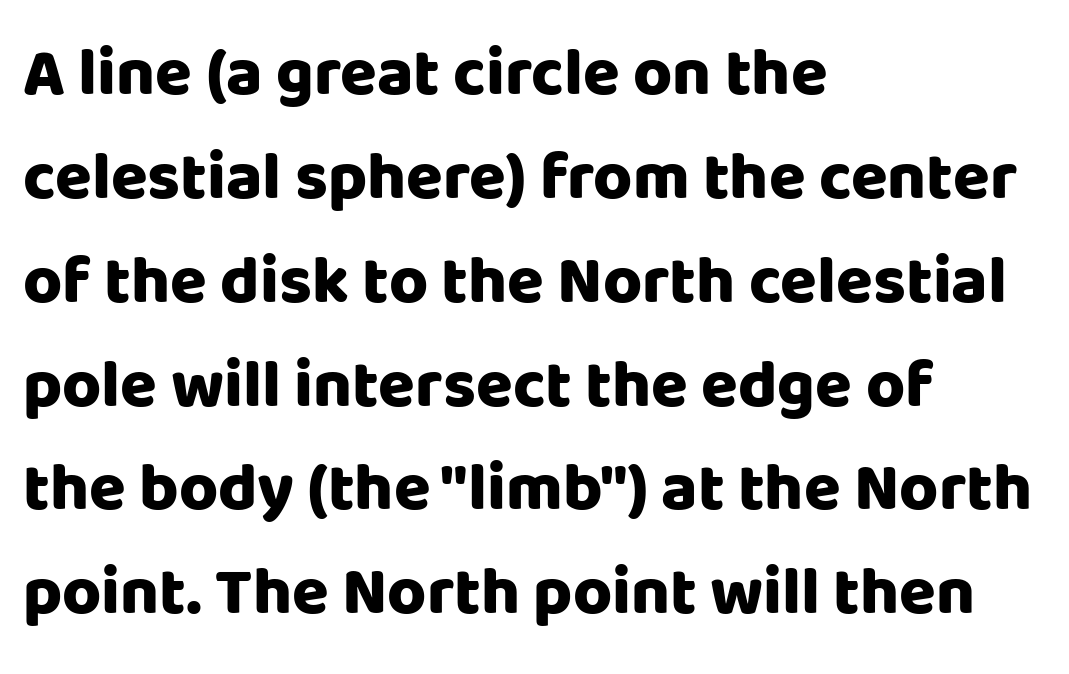
The gaps between neighbouring characters are ordinary and unremarkable. These lines are composed in type without serifs. Students, observe: this is what conventionally led text looks like. Here the designer chose a conventional face with non-uniform glyph widths. The setting favours the left margin, as ordinary paragraphs usually do. The font's upright variant was chosen for this text.
